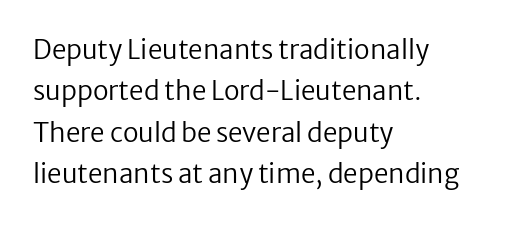
Each stroke keeps to a modest, everyday thickness or less. Whoever set this chose a conventional vertical rhythm. Caption: multi-line text, flush left, ragged right. Underlining? Definitely not there.
